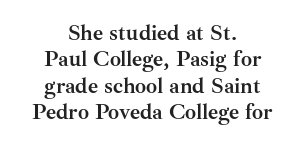
The words here are not underlined. How are the letters spaced? Ordinarily, with no added tracking. Reading down the block, each line starts at a different indent, mirrored at its end. This is roman type, the default non-slanted kind. A dark, heavy texture on the line: the type is bold.
